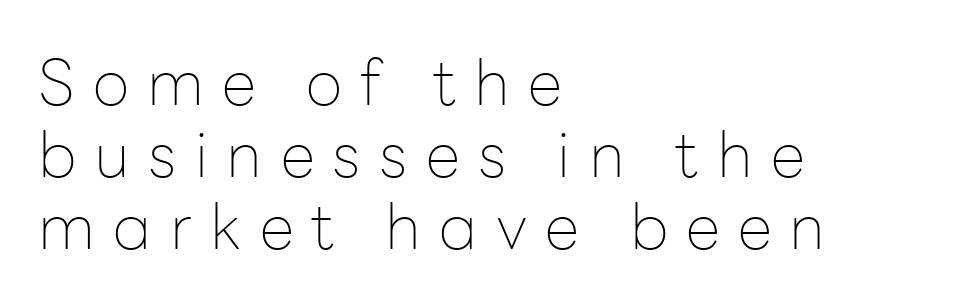
{"serif": "no", "italic": "no", "bold": "no", "weight": "thin", "width": "normal", "stroke_contrast": "low", "x_height": "medium", "monospaced": "no", "underline": "no", "align": "left", "line_spacing": "tight", "line_spacing_ratio": 1.14, "letter_spacing": "wide", "letter_spacing_em": 0.29, "glyph_px": 63}
